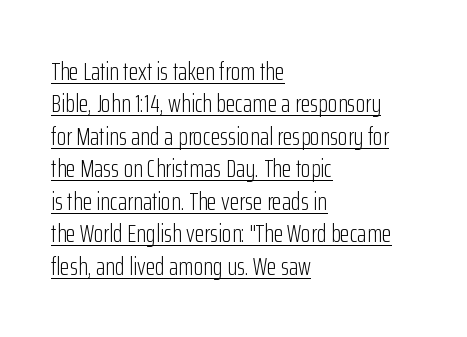
Q: Is the text bold? A: No.
Q: Is the text italic (slanted)? A: No, it is upright.
Q: Is the text underlined? A: Yes.
Q: How is the paragraph aligned? A: Left-aligned.
Q: Is the spacing between letters normal or unusually wide? A: Normal.
Q: Is the spacing between lines tight, normal or loose? A: Normal.
